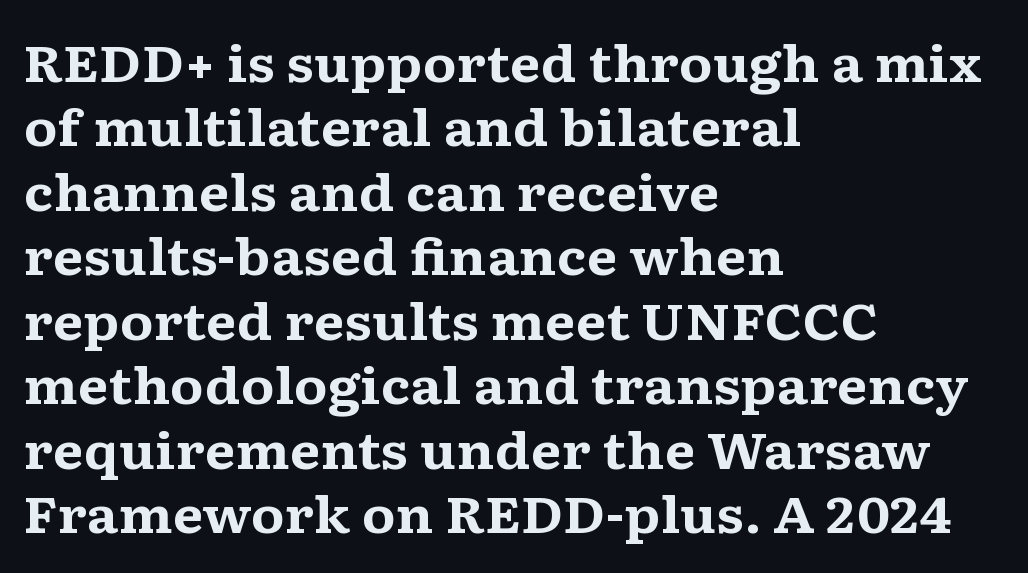
Q: Is the text bold? A: Yes.
Q: Is the text italic (slanted)? A: No, it is upright.
Q: Is the typeface a serif or a sans-serif typeface? A: Serif.
Q: Is the text underlined? A: No.
Q: How is the paragraph aligned? A: Left-aligned.
Q: Is the spacing between letters normal or unusually wide? A: Normal.
Q: Is the spacing between lines tight, normal or loose? A: Normal.
Q: Width (condensed, normal, or wide)? A: Wide.
Q: Stroke contrast? A: Medium.
Q: x-height? A: Medium.
Q: Monospaced? A: No.
